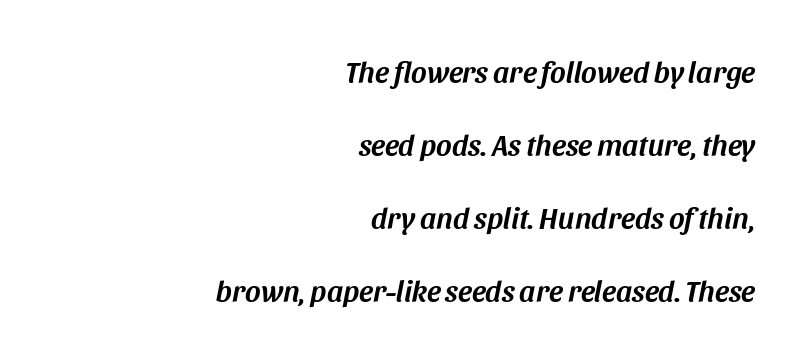
Q: Is the text italic (slanted)? A: Yes, it leans right by about 11 degrees.
Q: Is the text underlined? A: No.
Q: How is the paragraph aligned? A: Right-aligned.
Q: Is the spacing between letters normal or unusually wide? A: Normal.
Q: Is the spacing between lines tight, normal or loose? A: Loose.
Q: Width (condensed, normal, or wide)? A: Normal.
Q: Stroke contrast? A: Medium.
Q: x-height? A: Large.
Q: Monospaced? A: No.
